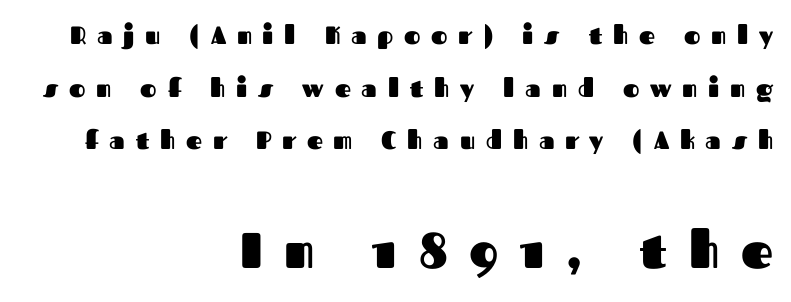
{"serif": "no", "italic": "no", "bold": "yes", "weight": "heavy", "width": "normal", "stroke_contrast": "medium", "x_height": "medium", "monospaced": "no", "underline": "no", "align": "right", "line_spacing": "loose", "line_spacing_ratio": 2.11, "letter_spacing": "wide", "letter_spacing_em": 0.43, "larger_block": "second", "size_ratio": 2.0, "glyph_px": 50}
